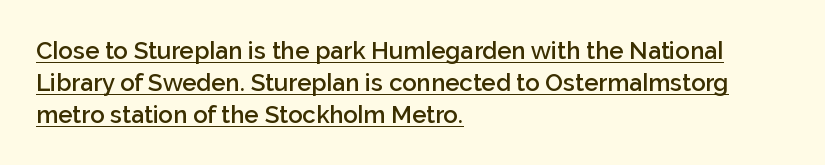
{"italic": "no", "bold": "semi", "underline": "yes", "align": "left", "line_spacing": "normal", "line_spacing_ratio": 1.33, "letter_spacing": "normal", "letter_spacing_em": 0.0, "glyph_px": 24}
